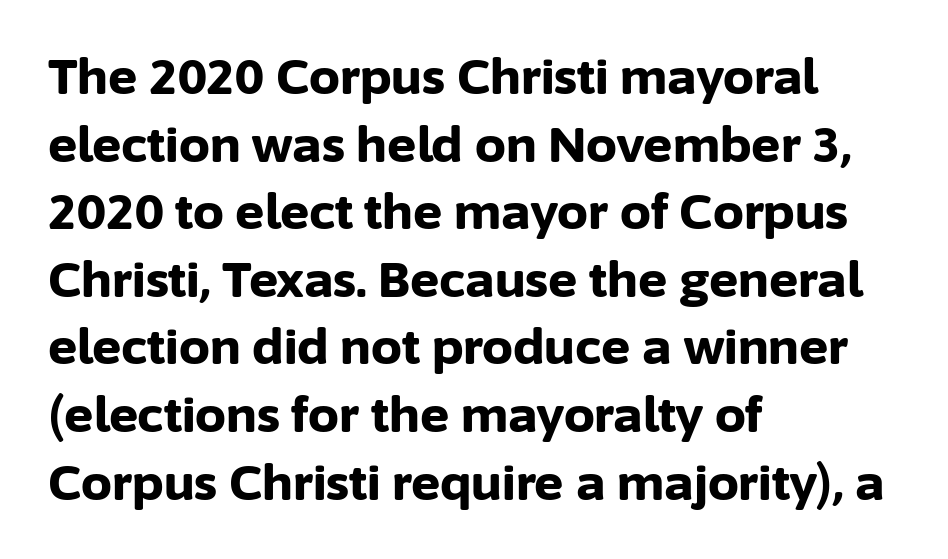
Only glyphs here, with clear space below each row. A typesetter would label this face a sans. This sample uses an upright cut, with every glyph sitting square on the baseline. Inter-character spacing is left at the font's built-in metrics.
